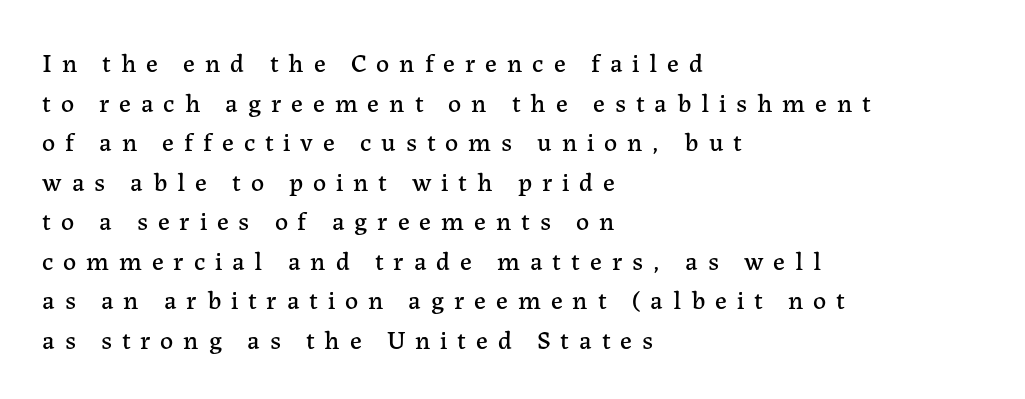
The image shows 26 px text type, upright; set left-aligned, normal line spacing (1.52x), unusually wide letter spacing (+0.38 em), not underlined.
